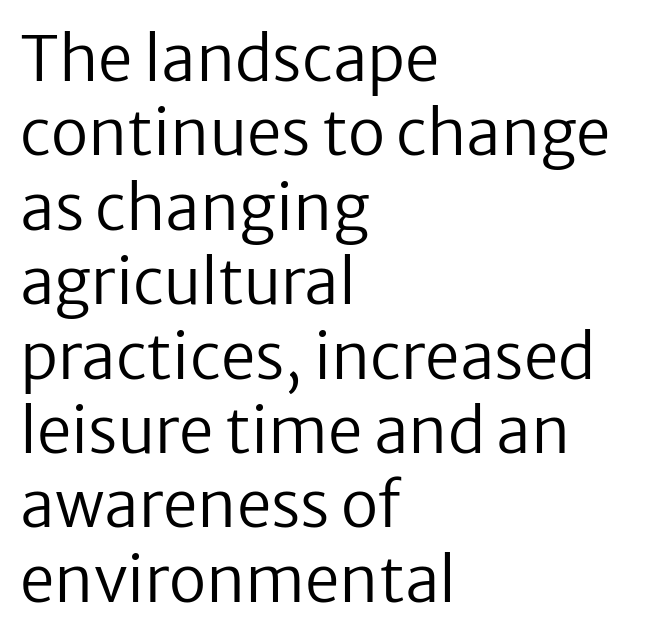
{"serif": "no", "italic": "no", "bold": "no", "weight": "regular", "width": "normal", "stroke_contrast": "low", "x_height": "medium", "monospaced": "no", "underline": "no", "align": "left", "line_spacing_ratio": 1.2, "letter_spacing": "normal", "letter_spacing_em": 0.0, "glyph_px": 62}
